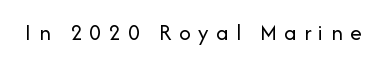
The image shows 23 px text type, upright; set unusually wide letter spacing (+0.32 em), not underlined.
